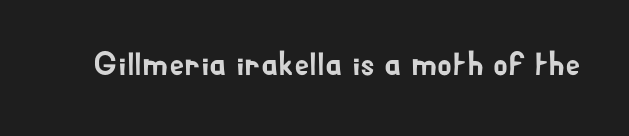
The letterforms sit shoulder to shoulder at normal distance. Bare-footed words on every line. These lines are composed in type without serifs. The passage shown is typed in a proportional face where columns would drift. Quick note: not italic, upright.
